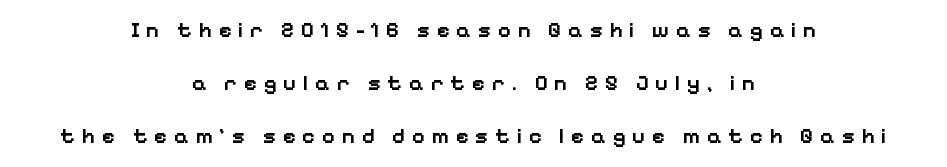
{"italic": "no", "bold": "semi", "underline": "no", "align": "center", "line_spacing": "loose", "line_spacing_ratio": 2.41, "letter_spacing": "wide", "letter_spacing_em": 0.3, "glyph_px": 22}
